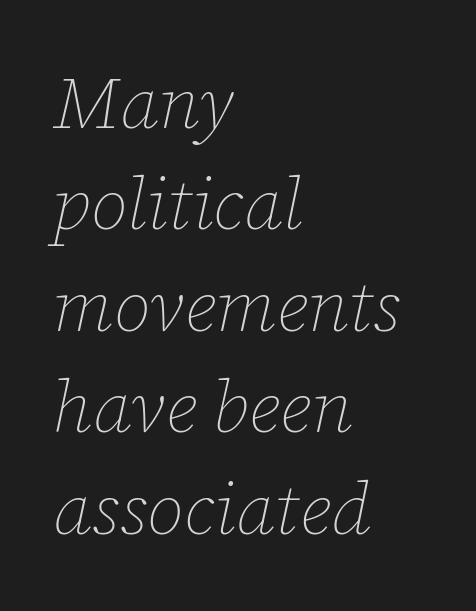
{"italic": "yes", "lean": "right", "slant_degrees": 12, "bold": "no", "weight": "thin", "width": "normal", "stroke_contrast": "low", "x_height": "medium", "monospaced": "no", "underline": "no", "align": "left", "line_spacing": "normal", "line_spacing_ratio": 1.39, "letter_spacing": "normal", "letter_spacing_em": 0.0, "glyph_px": 73}
